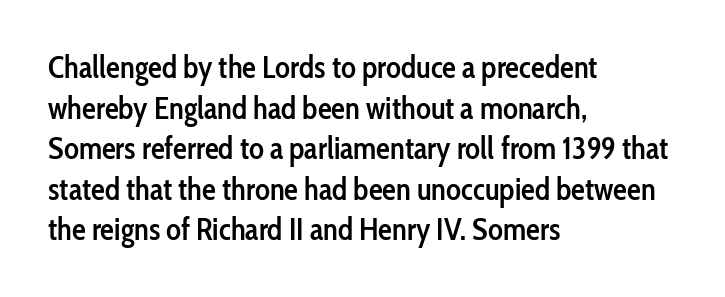
This sample uses plain, unmodified letter spacing. Rows of type keep a routine distance in the vertical direction. The face used here is proportionally spaced, like ordinary book or web type. Visually the block forms a straight wall on the left and a jagged coastline on the right.
